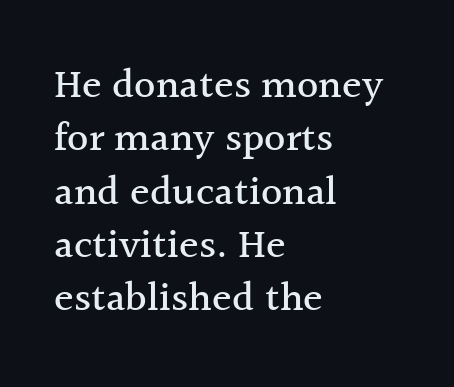
{"serif": "yes", "italic": "no", "width": "normal", "x_height": "medium", "monospaced": "no", "underline": "no", "align": "left", "line_spacing": "normal", "line_spacing_ratio": 1.3, "letter_spacing": "normal", "letter_spacing_em": 0.0, "glyph_px": 41}
